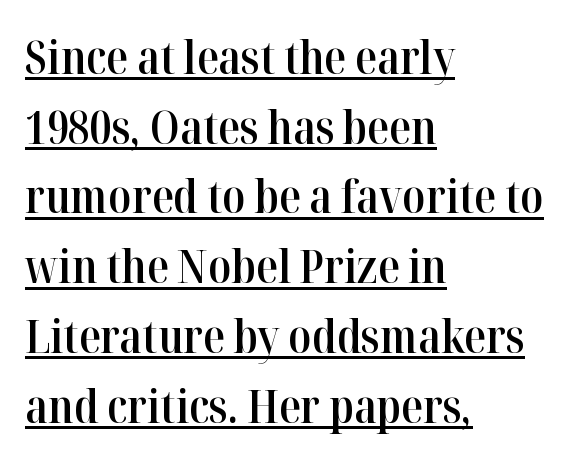
Q: Is the text bold? A: Semi-bold.
Q: Is the text italic (slanted)? A: No, it is upright.
Q: Is the typeface a serif or a sans-serif typeface? A: Serif.
Q: Is the text underlined? A: Yes.
Q: How is the paragraph aligned? A: Left-aligned.
Q: Is the spacing between letters normal or unusually wide? A: Normal.
Q: Is the spacing between lines tight, normal or loose? A: Normal.
Q: Width (condensed, normal, or wide)? A: Normal.
Q: Stroke contrast? A: High.
Q: x-height? A: Medium.
Q: Monospaced? A: No.
